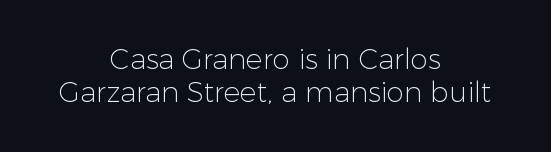
The image shows 28 px light sans-serif type, upright; set centered, line spacing 1.19x, normal letter spacing, not underlined; low stroke contrast and a medium x-height.
